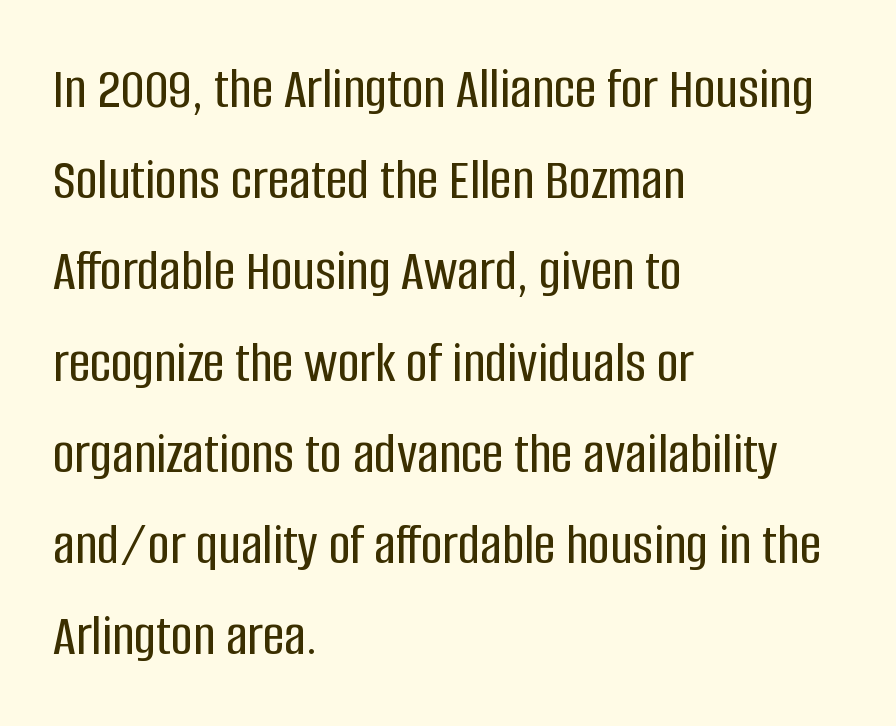
The image shows 60 px condensed sans-serif type, upright; set left-aligned, normal line spacing (1.52x), normal letter spacing, not underlined; low stroke contrast and a large x-height.
